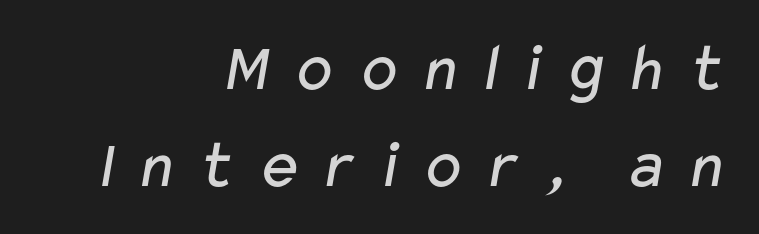
The image shows 69 px regular-weight, wide sans-serif type; set right-aligned, normal line spacing (1.41x), unusually wide letter spacing (+0.25 em), not underlined; low stroke contrast and a medium x-height.
